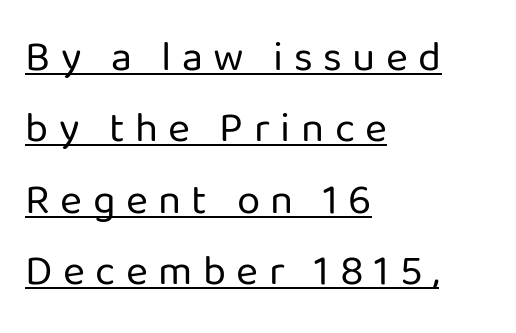
Looks like regular typesetting: each glyph gets only the width it needs. Words appear elongated and porous because spacing is wide. Leading matches the norm, producing a regular column. The axis of the letterforms is exactly vertical. Caption: multi-line text, flush left, ragged right. The typeface chosen for these lines omits serifs.
